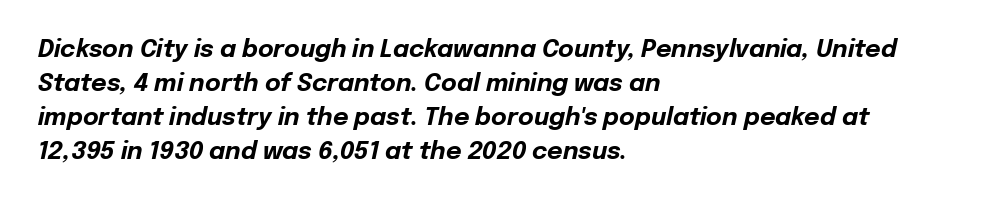
Q: Is the text bold? A: Yes.
Q: Is the text italic (slanted)? A: Yes, it leans right by about 12 degrees.
Q: Is the text underlined? A: No.
Q: How is the paragraph aligned? A: Left-aligned.
Q: Is the spacing between letters normal or unusually wide? A: Normal.
Q: Is the spacing between lines tight, normal or loose? A: Normal.
